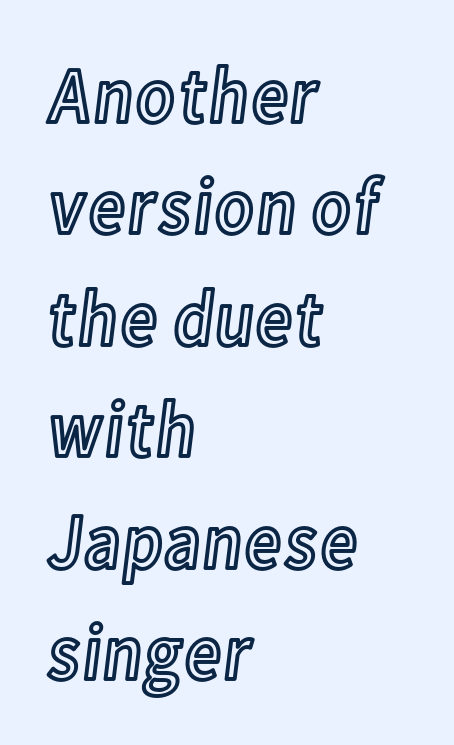
Q: Is the text italic (slanted)? A: Yes.
Q: Is the text underlined? A: No.
Q: How is the paragraph aligned? A: Left-aligned.
Q: Is the spacing between letters normal or unusually wide? A: Normal.
Q: Is the spacing between lines tight, normal or loose? A: Normal.
Q: Width (condensed, normal, or wide)? A: Condensed.
Q: x-height? A: Medium.
Q: Monospaced? A: No.
